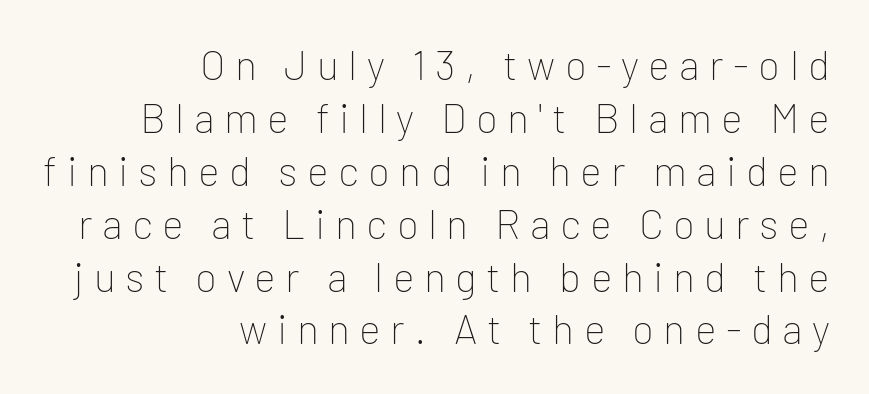
{"serif": "no", "italic": "no", "bold": "no", "weight": "thin", "width": "normal", "stroke_contrast": "low", "x_height": "medium", "monospaced": "no", "underline": "no", "align": "right", "line_spacing": "normal", "line_spacing_ratio": 1.29, "letter_spacing": "wide", "letter_spacing_em": 0.23, "glyph_px": 41}
